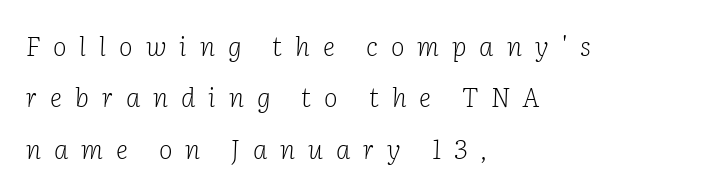
Does extra space separate the letters? Yes, quite a lot of it. Does the lettering tilt? It does — this is italic. A bare baseline throughout the passage. This is not heavy type; no bold has been used. The passage shown stacks its lines with a broad gap. The rendering anchors every line to the left-hand side.
